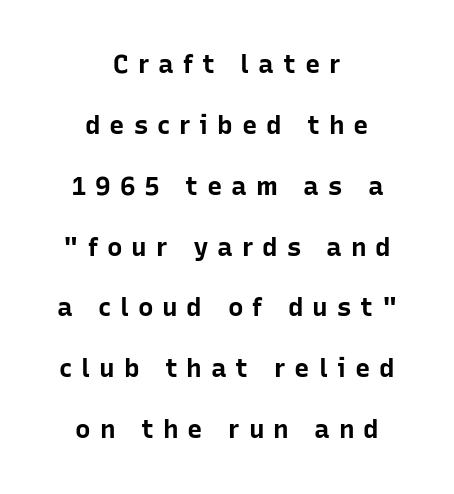
Q: Is the text bold? A: Yes.
Q: Is the text italic (slanted)? A: No, it is upright.
Q: Is the text underlined? A: No.
Q: How is the paragraph aligned? A: Centered.
Q: Is the spacing between letters normal or unusually wide? A: Unusually wide.
Q: Is the spacing between lines tight, normal or loose? A: Loose.
